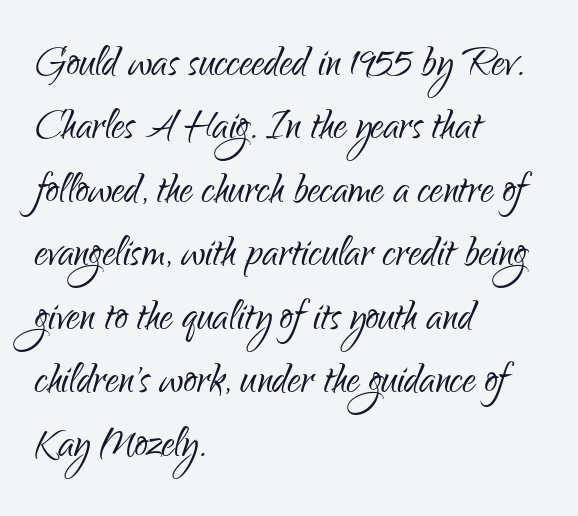
Q: Is the text bold? A: No.
Q: Is the text italic (slanted)? A: Yes.
Q: Is the typeface a serif or a sans-serif typeface? A: Sans-serif.
Q: Is the text underlined? A: No.
Q: How is the paragraph aligned? A: Left-aligned.
Q: Is the spacing between letters normal or unusually wide? A: Normal.
Q: Width (condensed, normal, or wide)? A: Condensed.
Q: Stroke contrast? A: Low.
Q: x-height? A: Small.
Q: Monospaced? A: No.
